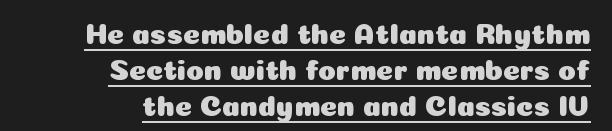
The image shows 29 px sans-serif type, upright; set right-aligned, line spacing 1.24x, normal letter spacing, underlined; low stroke contrast and a medium x-height.
